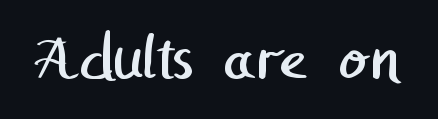
The words here are not underlined. Are there feet on the stems? There aren't — it's a sans. Letter spacing: default. The passage shown is not bold in any degree.
